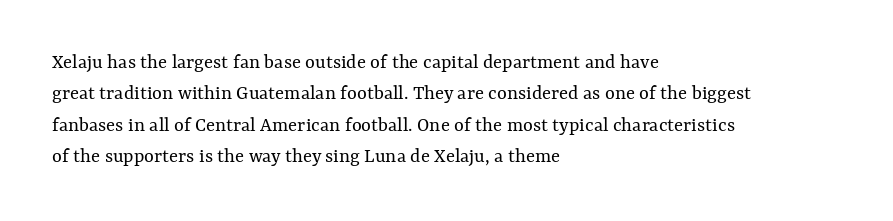
The image shows 21 px text type, upright; set left-aligned, normal line spacing (1.5x), normal letter spacing, not underlined.
